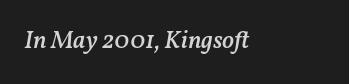
Q: Is the text bold? A: Semi-bold.
Q: Is the text italic (slanted)? A: Yes, it leans right by about 11 degrees.
Q: Is the text underlined? A: No.
Q: How is the paragraph aligned? A: Left-aligned.
Q: Is the spacing between letters normal or unusually wide? A: Normal.
